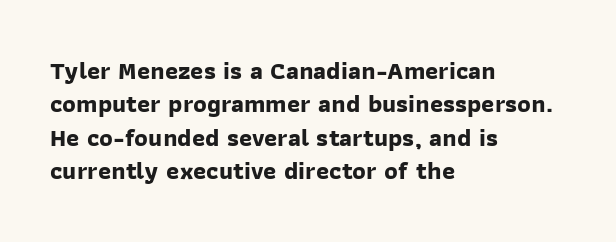
Q: Is the text bold? A: Yes.
Q: Is the text underlined? A: No.
Q: How is the paragraph aligned? A: Left-aligned.
Q: Is the spacing between letters normal or unusually wide? A: Normal.
Q: Is the spacing between lines tight, normal or loose? A: Normal.
